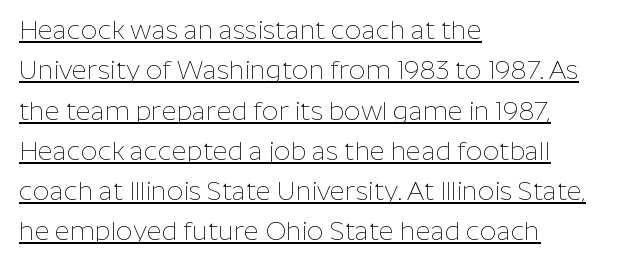
{"italic": "no", "bold": "no", "underline": "yes", "align": "left", "line_spacing": "normal", "line_spacing_ratio": 1.55, "letter_spacing": "normal", "letter_spacing_em": 0.0, "glyph_px": 26}
